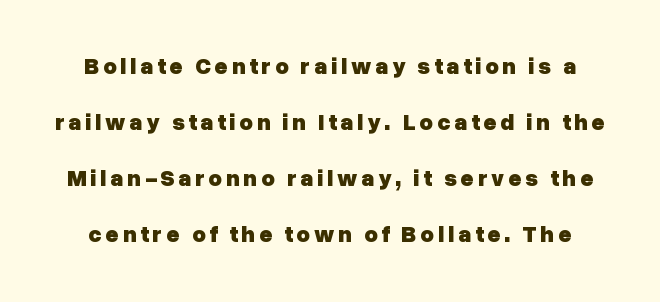
The image shows 23 px bold type, upright; set loose line spacing (2.43x), not underlined.
